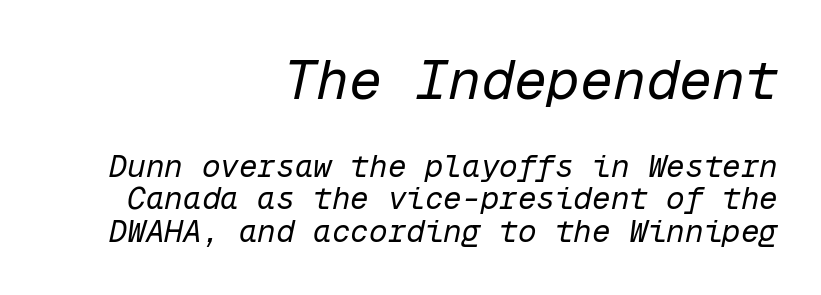
This rendering uses right alignment, leaving the left contour irregular. Horizontal bands of white between lines are thin slivers. No extra tracking has been applied to these lines. This sample has the even, mechanical cadence of fixed-width lettering. Each row of text sits above clean, open space. Typesetter's note — upper block bumped up in size, lower block left smaller.
